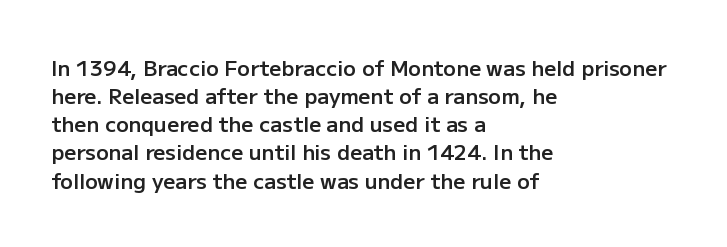
The image shows 21 px text type, upright; set left-aligned, normal line spacing (1.34x), normal letter spacing, not underlined.
